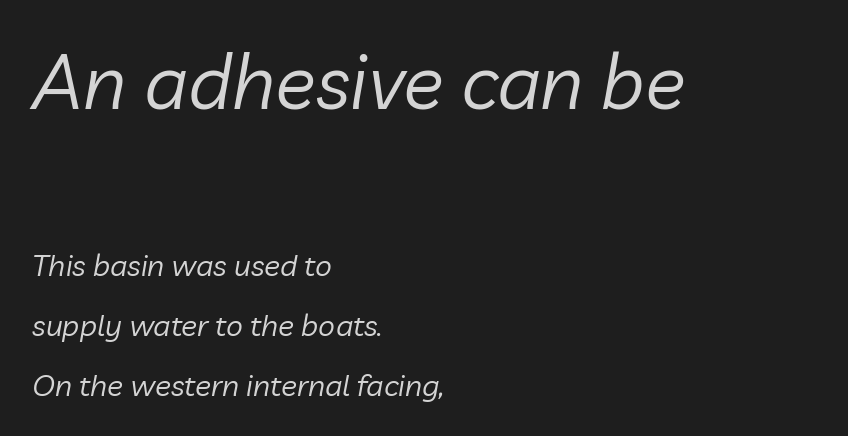
{"italic": "yes", "lean": "right", "slant_degrees": 10, "bold": "no", "weight": "regular", "width": "normal", "stroke_contrast": "low", "x_height": "medium", "monospaced": "no", "underline": "no", "align": "left", "line_spacing": "loose", "line_spacing_ratio": 2.0, "letter_spacing": "normal", "letter_spacing_em": 0.0, "larger_block": "first", "size_ratio": 2.53, "glyph_px": 76}
